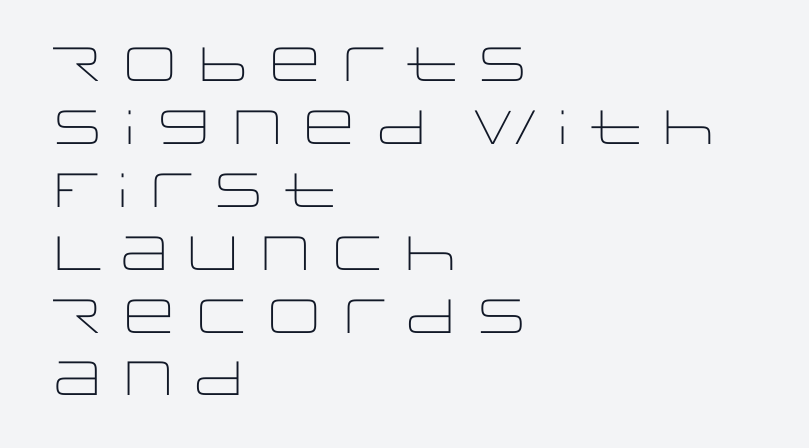
The lettering stays uniformly vertical, giving the passage a roman look. Leading: standard. The rendering anchors every line to the left-hand side. These lines are composed in type without serifs.
